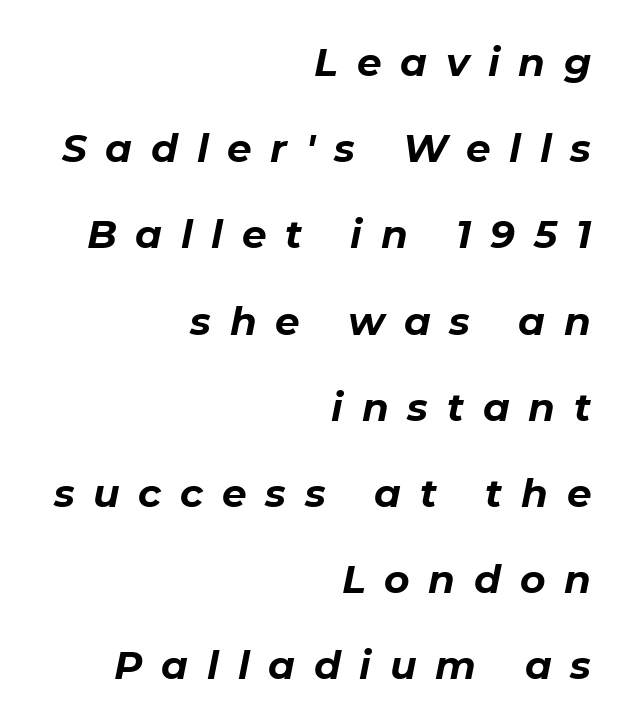
Is the block centered? No — it sits flush against the right margin. How heavy is the stroke? Heavy — this is a bold. Compared with ordinary roman type, these characters are visibly tilted. Note the varied advance widths — an 'i' is clearly narrower than an 'm'. Vertical spacing — loose. Each row of text sits above clean, open space.
